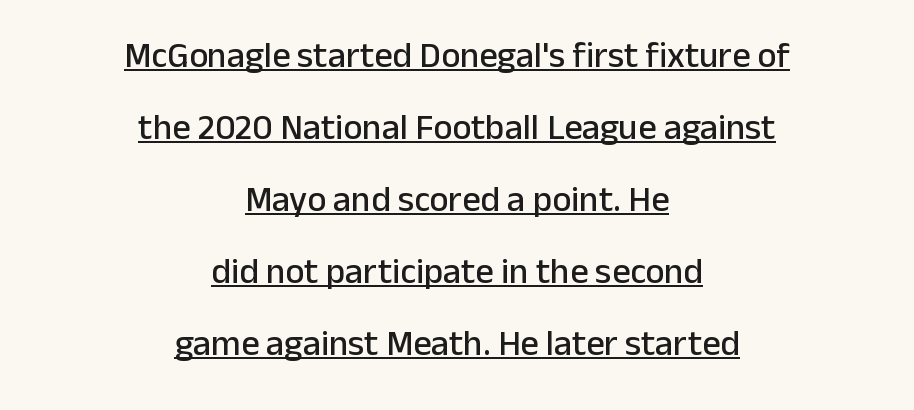
The image shows 36 px sans-serif type, upright; set centered, loose line spacing (2.0x), normal letter spacing, underlined; low stroke contrast and a medium x-height.
